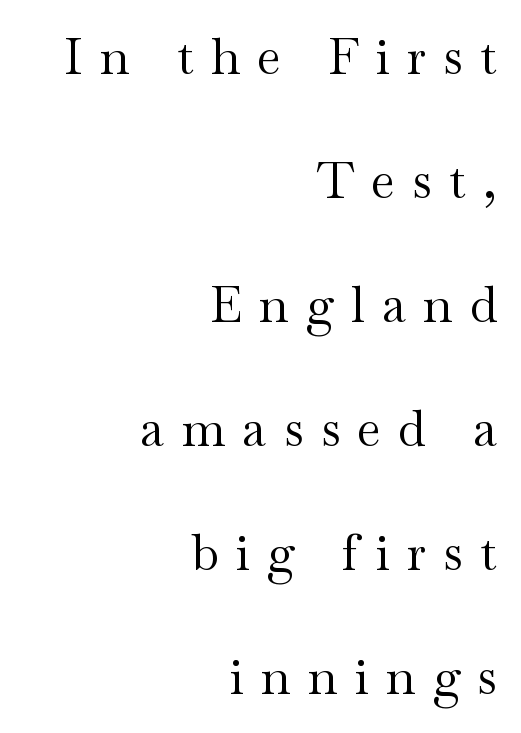
The image shows 50 px regular-weight, wide serif type, upright; set right-aligned, loose line spacing (2.48x), unusually wide letter spacing (+0.34 em), not underlined; medium stroke contrast and a small x-height.
